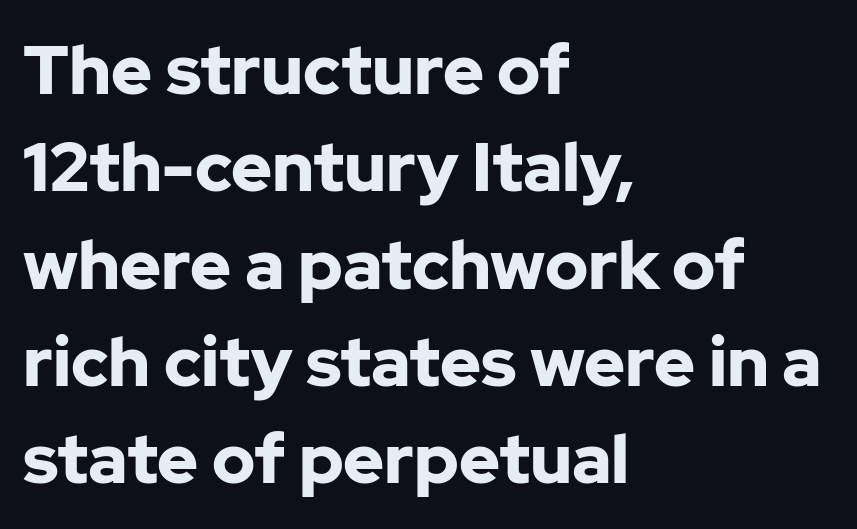
{"serif": "no", "italic": "no", "bold": "yes", "weight": "bold", "width": "normal", "stroke_contrast": "low", "x_height": "medium", "monospaced": "no", "underline": "no", "align": "left", "line_spacing": "normal", "line_spacing_ratio": 1.41, "letter_spacing": "normal", "letter_spacing_em": 0.0, "glyph_px": 69}
